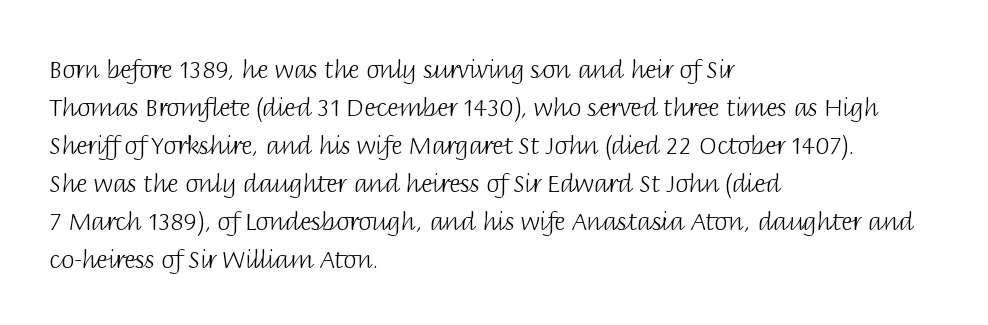
Q: Is the text bold? A: No.
Q: Is the text italic (slanted)? A: No, it is upright.
Q: Is the text underlined? A: No.
Q: How is the paragraph aligned? A: Left-aligned.
Q: Is the spacing between letters normal or unusually wide? A: Normal.
Q: Is the spacing between lines tight, normal or loose? A: Normal.
